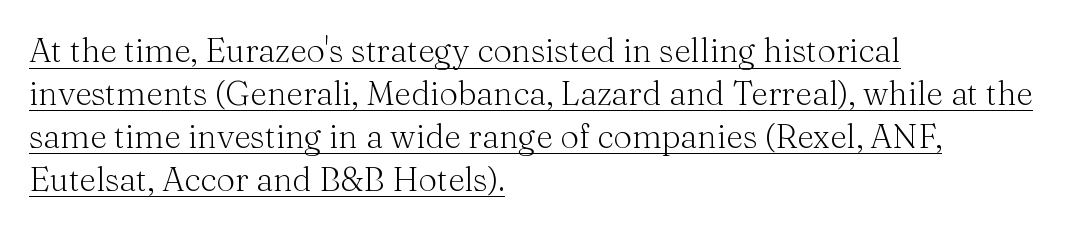
The letters sit at their default tracking, neither squeezed nor spread. Notice how descenders clear the ascenders below comfortably — that's standard leading. You could not count columns in this text — the font is proportionally spaced. Counters stay open thanks to moderate or lighter strokes. The text block is weighted toward the left margin, trailing off unevenly rightward. What kind of face is this? One with serifs.
